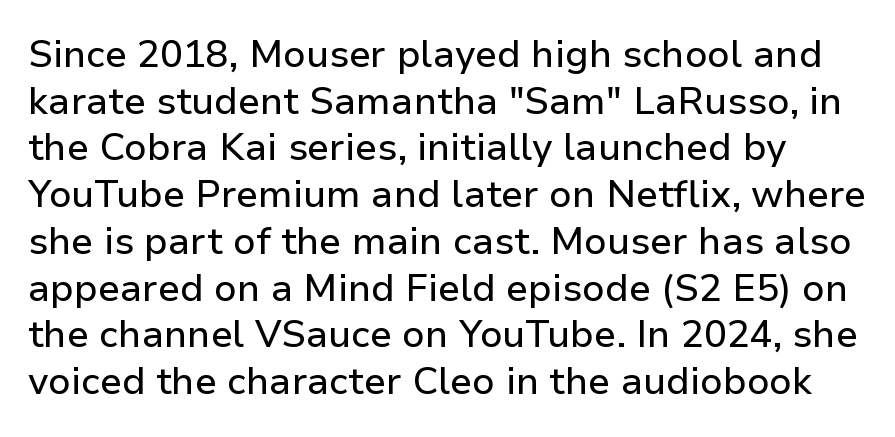
Q: Is the text italic (slanted)? A: No, it is upright.
Q: Is the typeface a serif or a sans-serif typeface? A: Sans-serif.
Q: Is the text underlined? A: No.
Q: Is the spacing between letters normal or unusually wide? A: Normal.
Q: Width (condensed, normal, or wide)? A: Normal.
Q: Stroke contrast? A: Low.
Q: x-height? A: Medium.
Q: Monospaced? A: No.
